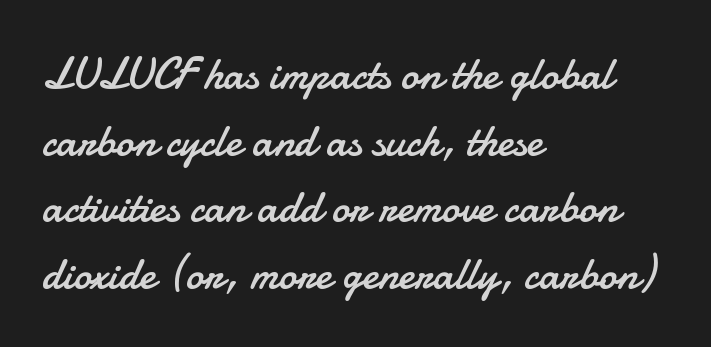
The face looks like a standard text weight, possibly lighter. The gaps between neighbouring characters are ordinary and unremarkable. This sample has the flowing, uneven cadence of proportional lettering. Examine the stroke ends and you'll find no serifs.
